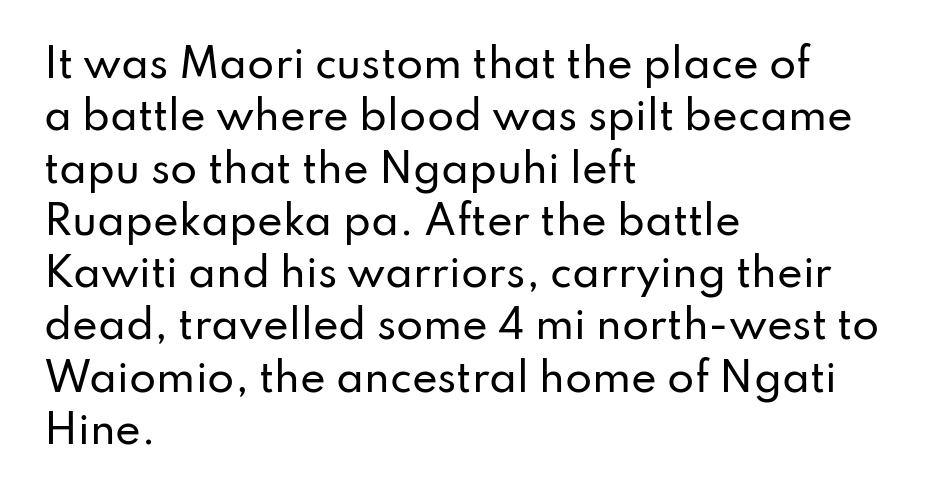
Q: Is the text italic (slanted)? A: No, it is upright.
Q: Is the typeface a serif or a sans-serif typeface? A: Sans-serif.
Q: Is the text underlined? A: No.
Q: How is the paragraph aligned? A: Left-aligned.
Q: Is the spacing between letters normal or unusually wide? A: Normal.
Q: Is the spacing between lines tight, normal or loose? A: Normal.
Q: Width (condensed, normal, or wide)? A: Normal.
Q: Stroke contrast? A: Low.
Q: x-height? A: Small.
Q: Monospaced? A: No.
